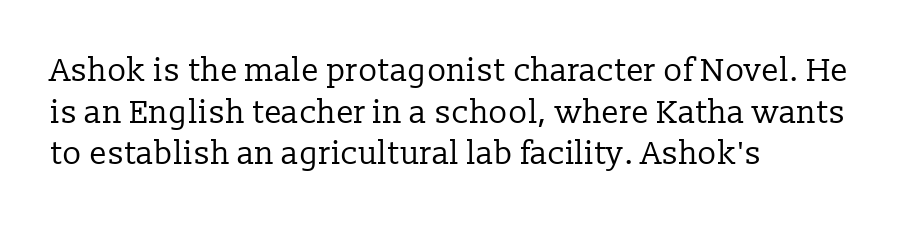
Q: Is the text bold? A: No.
Q: Is the text italic (slanted)? A: No, it is upright.
Q: Is the typeface a serif or a sans-serif typeface? A: Serif.
Q: Is the text underlined? A: No.
Q: How is the paragraph aligned? A: Left-aligned.
Q: Is the spacing between letters normal or unusually wide? A: Normal.
Q: Is the spacing between lines tight, normal or loose? A: Normal.
Q: Width (condensed, normal, or wide)? A: Normal.
Q: Stroke contrast? A: Low.
Q: x-height? A: Medium.
Q: Monospaced? A: No.
